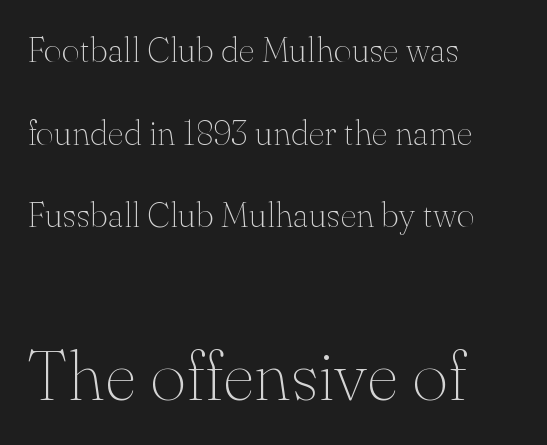
{"serif": "yes", "italic": "no", "bold": "no", "weight": "thin", "width": "normal", "stroke_contrast": "medium", "x_height": "small", "monospaced": "no", "underline": "no", "align": "left", "line_spacing": "loose", "line_spacing_ratio": 2.36, "letter_spacing": "normal", "letter_spacing_em": 0.0, "larger_block": "second", "size_ratio": 2.0, "glyph_px": 70}
